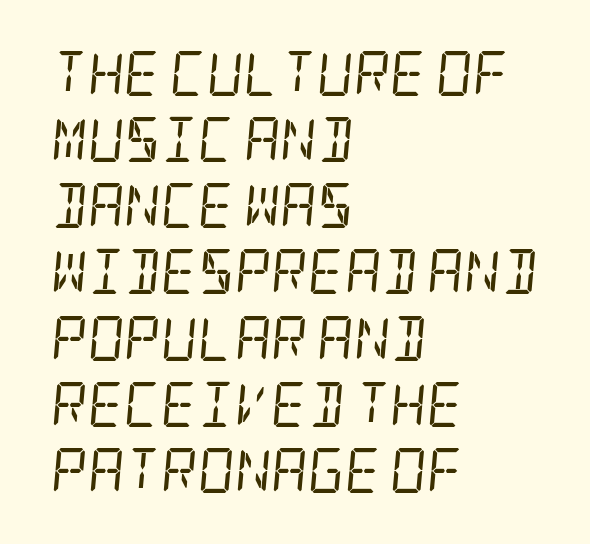
{"serif": "yes", "italic": "yes", "lean": "right", "slant_degrees": 5, "bold": "no", "weight": "regular", "width": "condensed", "stroke_contrast": "low", "x_height": "large", "underline": "no", "align": "left", "line_spacing": "normal", "line_spacing_ratio": 1.47, "letter_spacing": "normal", "letter_spacing_em": 0.0, "glyph_px": 45}
